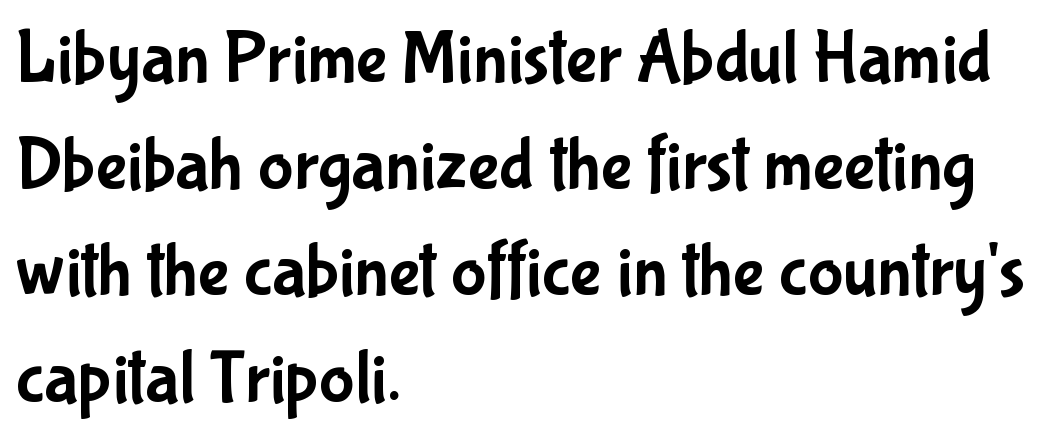
{"serif": "no", "italic": "no", "width": "condensed", "stroke_contrast": "low", "x_height": "medium", "monospaced": "no", "underline": "no", "align": "left", "line_spacing": "normal", "line_spacing_ratio": 1.44, "letter_spacing": "normal", "letter_spacing_em": 0.0, "glyph_px": 74}
